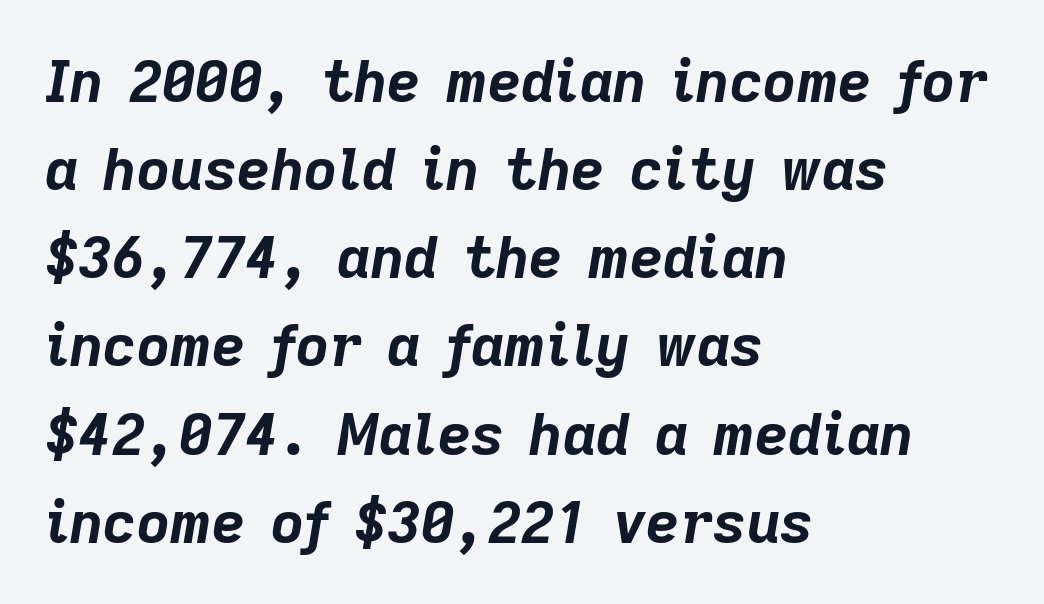
Q: Is the text bold? A: Yes.
Q: Is the text italic (slanted)? A: Yes, it leans right by about 9 degrees.
Q: Is the text underlined? A: No.
Q: How is the paragraph aligned? A: Left-aligned.
Q: Is the spacing between letters normal or unusually wide? A: Normal.
Q: Is the spacing between lines tight, normal or loose? A: Normal.
Q: Width (condensed, normal, or wide)? A: Normal.
Q: Stroke contrast? A: Low.
Q: x-height? A: Medium.
Q: Monospaced? A: No.
